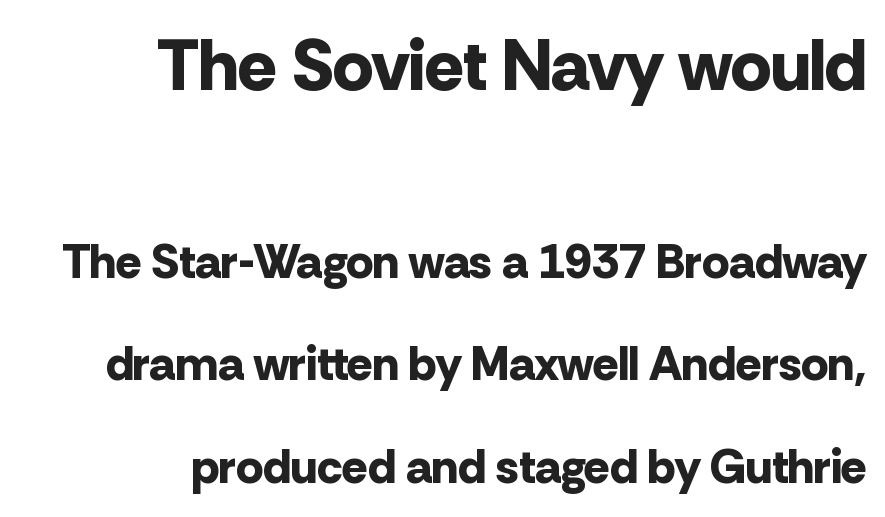
{"serif": "no", "italic": "no", "bold": "yes", "weight": "bold", "width": "normal", "stroke_contrast": "low", "x_height": "medium", "monospaced": "no", "underline": "no", "align": "right", "line_spacing": "loose", "line_spacing_ratio": 2.14, "letter_spacing": "normal", "letter_spacing_em": 0.0, "larger_block": "first", "size_ratio": 1.5, "glyph_px": 72}
